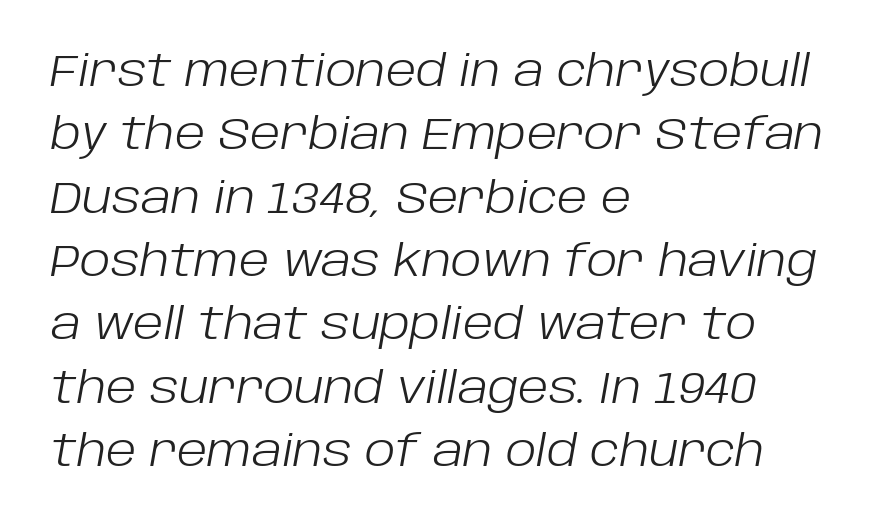
The image shows 44 px light type, italic (leaning right); set left-aligned, normal line spacing (1.44x), normal letter spacing, not underlined; low stroke contrast and a large x-height.
